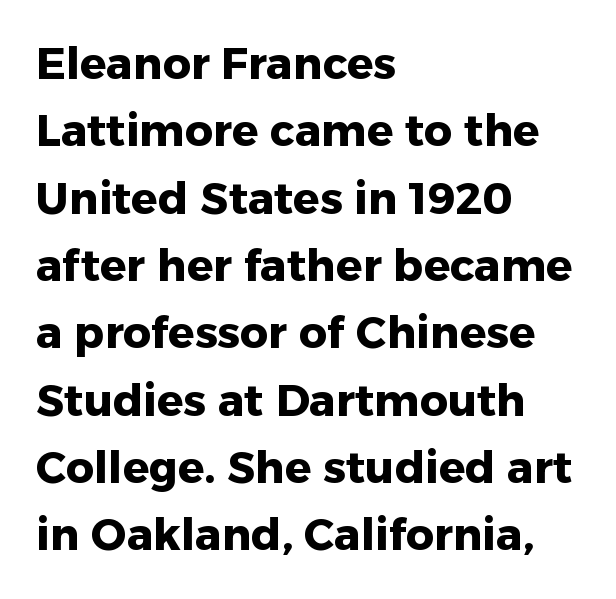
{"serif": "no", "italic": "no", "bold": "yes", "weight": "heavy", "width": "normal", "stroke_contrast": "low", "x_height": "medium", "monospaced": "no", "underline": "no", "align": "left", "line_spacing": "normal", "line_spacing_ratio": 1.53, "letter_spacing": "normal", "letter_spacing_em": 0.0, "glyph_px": 44}
